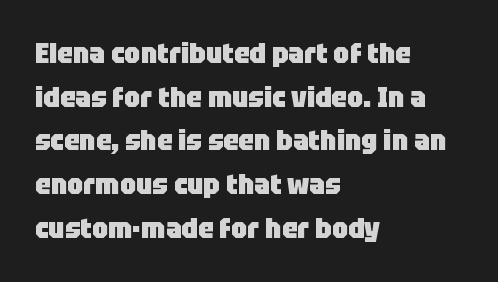
The image shows 28 px heavy sans-serif type, upright; set left-aligned, normal line spacing (1.56x), normal letter spacing, not underlined; low stroke contrast and a large x-height.
